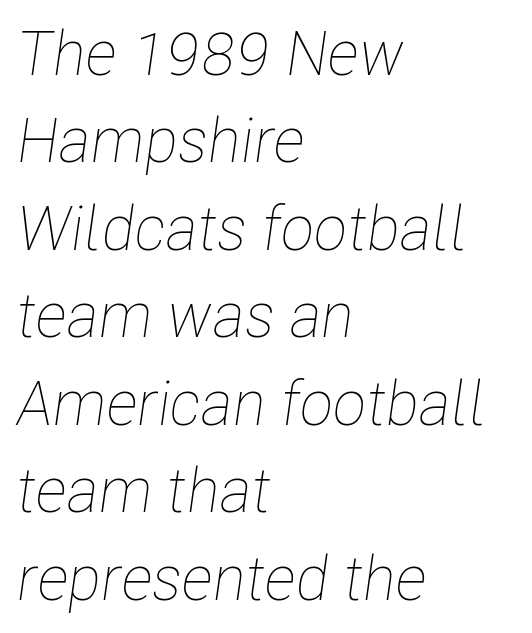
{"italic": "yes", "lean": "right", "slant_degrees": 8, "bold": "no", "weight": "thin", "width": "condensed", "stroke_contrast": "low", "x_height": "medium", "monospaced": "no", "underline": "no", "align": "left", "line_spacing": "normal", "line_spacing_ratio": 1.41, "letter_spacing": "normal", "letter_spacing_em": 0.0, "glyph_px": 62}
